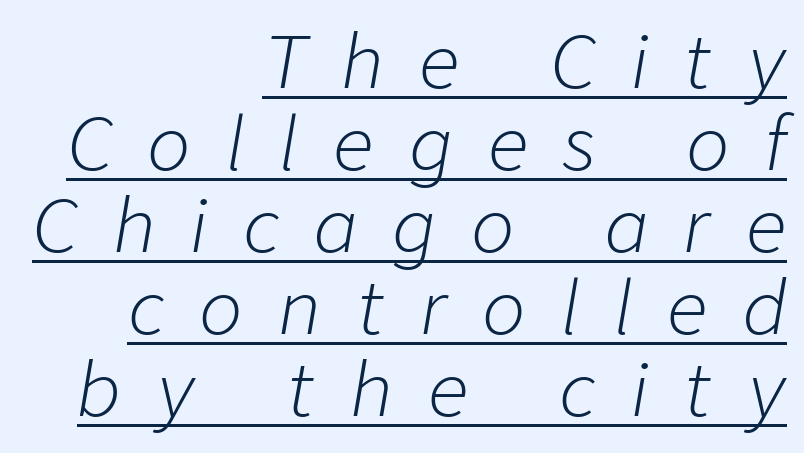
The image shows 72 px light type, italic (leaning right); set right-aligned, tight line spacing (1.14x), unusually wide letter spacing (+0.49 em), underlined; low stroke contrast and a medium x-height.
